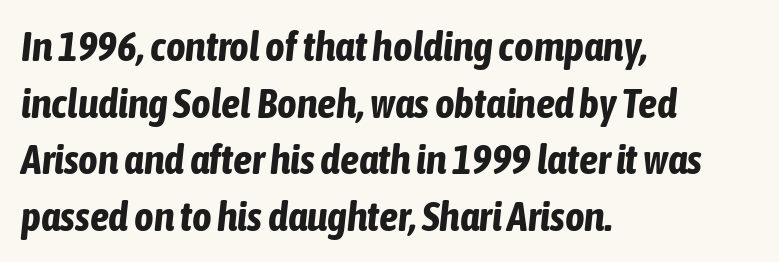
{"italic": "yes", "lean": "right", "slant_degrees": 6, "bold": "yes", "weight": "bold", "width": "condensed", "stroke_contrast": "low", "x_height": "medium", "monospaced": "no", "underline": "no", "align": "left", "line_spacing": "normal", "line_spacing_ratio": 1.35, "letter_spacing": "normal", "letter_spacing_em": 0.0, "glyph_px": 42}
